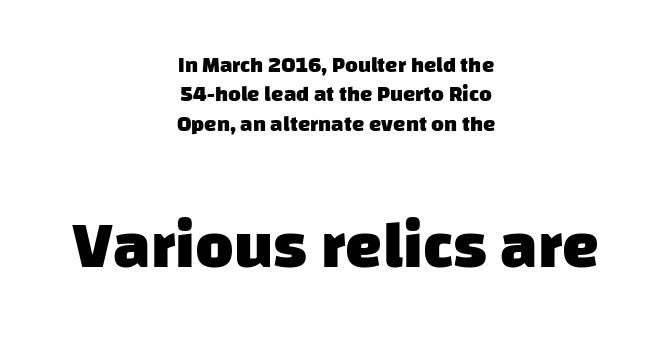
The line-height multiplier appears to be the usual default. Pretty heavy lettering here — definitely bold. Typographically, this falls in the sans-serif category. Notice how the passage keeps no hard edge, just a central spine. The space directly below the letters is spotless.
